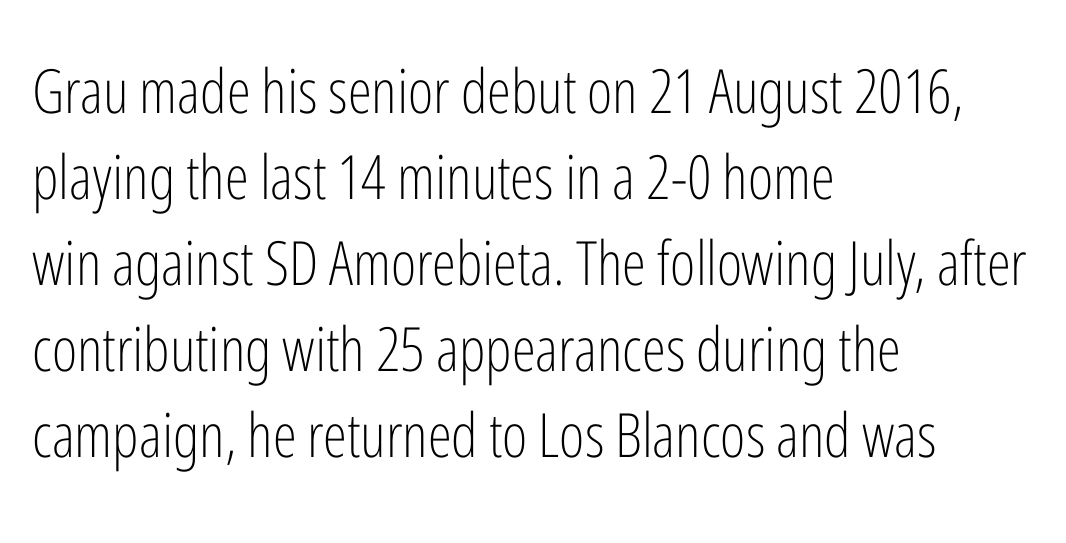
Character widths vary here, with narrow letters taking less room than wide ones. I'd call this a sans setting — the letters go barefoot. The font's upright variant was chosen for this text. Caption: multi-line text, flush left, ragged right. Lines of text with bare space underneath. Words appear dense and cohesive because spacing is normal.
